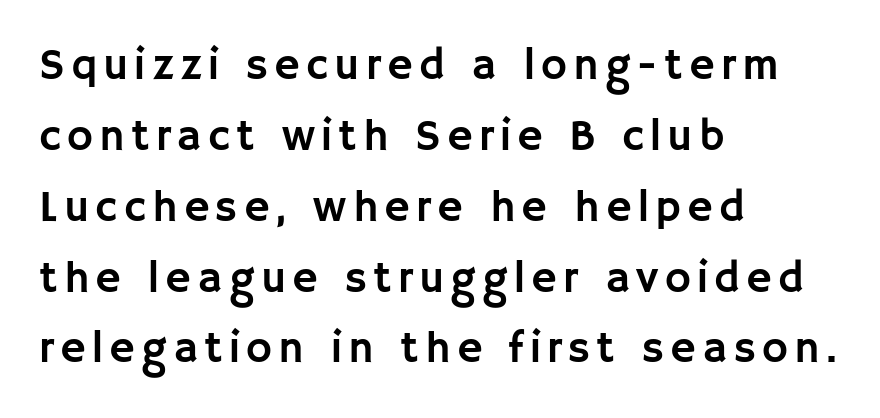
Q: Is the text italic (slanted)? A: No, it is upright.
Q: Is the typeface a serif or a sans-serif typeface? A: Sans-serif.
Q: Is the text underlined? A: No.
Q: How is the paragraph aligned? A: Left-aligned.
Q: Is the spacing between lines tight, normal or loose? A: Normal.
Q: Width (condensed, normal, or wide)? A: Normal.
Q: Stroke contrast? A: Low.
Q: x-height? A: Large.
Q: Monospaced? A: No.
